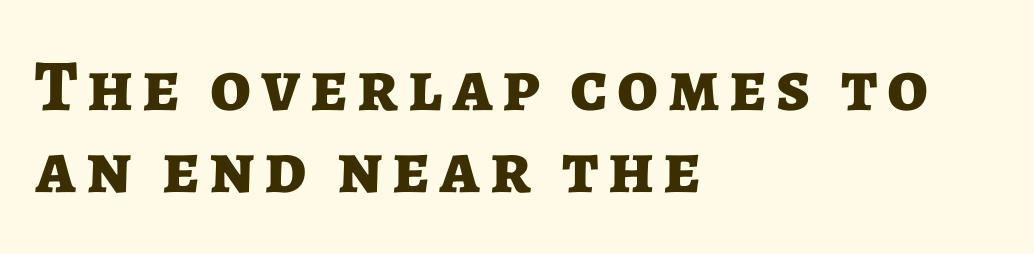
The image shows 73 px bold sans-serif type, upright; set left-aligned, tight line spacing (1.13x), not underlined; low stroke contrast and a medium x-height.
